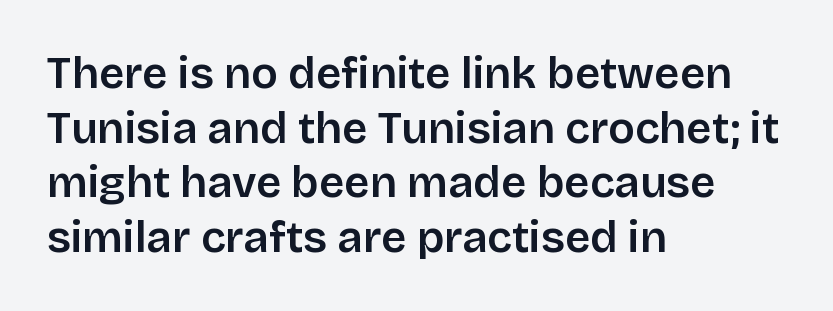
Is the block centered? No — it sits flush against the left margin. The glyphs are unaccompanied by any horizontal stroke below them. Strokes here are thickened, but only to semibold level. Nobody touched the tracking dial on this one.
